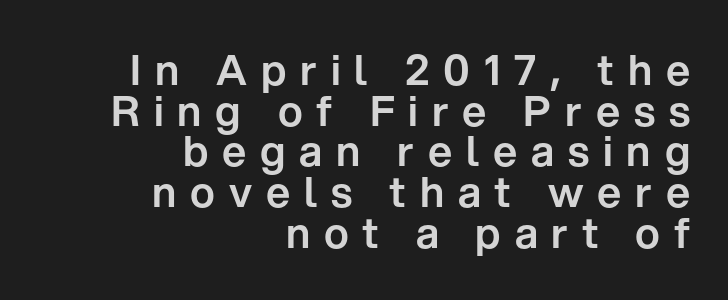
These lines are set flush right with a ragged left edge. A typesetter would call this proportional, since set widths differ per character. The characters display no serif detailing; their extremities are plain. You could barely slide anything between these rows. You can tell it's not italic because the verticals are truly vertical. The face used here is rendered with a markedly widened letterfit.
